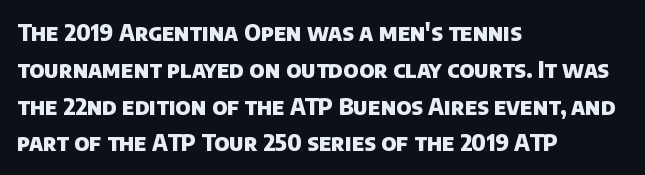
Q: Is the text bold? A: Yes.
Q: Is the text underlined? A: No.
Q: How is the paragraph aligned? A: Left-aligned.
Q: Is the spacing between letters normal or unusually wide? A: Normal.
Q: Is the spacing between lines tight, normal or loose? A: Normal.
